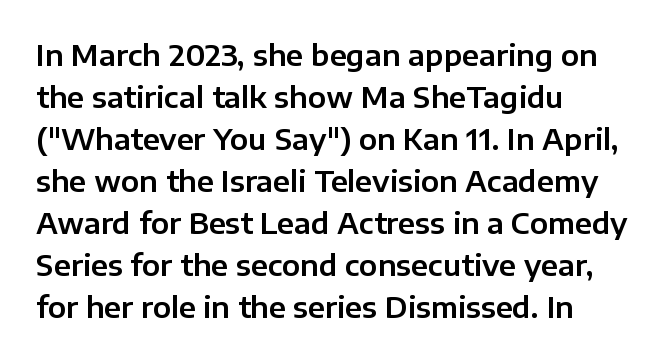
Q: Is the text italic (slanted)? A: No, it is upright.
Q: Is the typeface a serif or a sans-serif typeface? A: Sans-serif.
Q: Is the text underlined? A: No.
Q: How is the paragraph aligned? A: Left-aligned.
Q: Is the spacing between letters normal or unusually wide? A: Normal.
Q: Is the spacing between lines tight, normal or loose? A: Normal.
Q: Width (condensed, normal, or wide)? A: Normal.
Q: Stroke contrast? A: Low.
Q: x-height? A: Medium.
Q: Monospaced? A: No.
